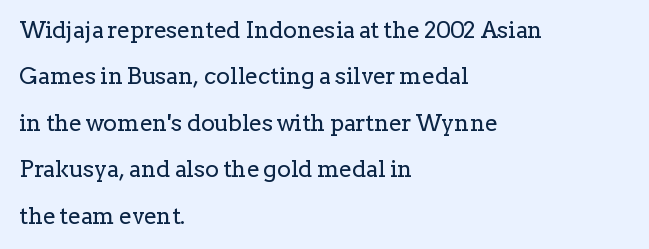
A light-to-regular cut is what we see here. Check under the words: just untouched page. The space between consecutive lines is lavish. The lines are quadded left. Does the lettering tilt? It doesn't — this is upright.
